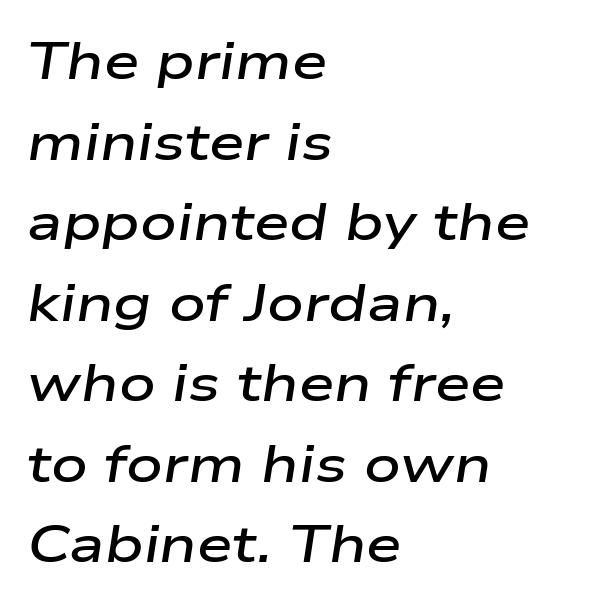
Q: Is the text bold? A: Semi-bold.
Q: Is the text italic (slanted)? A: Yes, it leans right by about 9 degrees.
Q: Is the text underlined? A: No.
Q: How is the paragraph aligned? A: Left-aligned.
Q: Is the spacing between letters normal or unusually wide? A: Normal.
Q: Is the spacing between lines tight, normal or loose? A: Normal.
Q: Width (condensed, normal, or wide)? A: Wide.
Q: Stroke contrast? A: Low.
Q: x-height? A: Medium.
Q: Monospaced? A: No.
